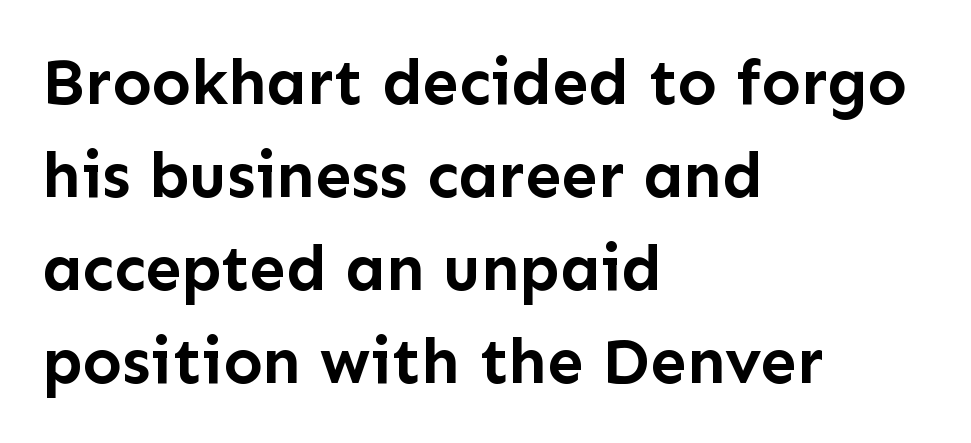
{"serif": "no", "italic": "no", "bold": "yes", "weight": "semibold", "width": "normal", "stroke_contrast": "low", "x_height": "medium", "monospaced": "no", "underline": "no", "align": "left", "line_spacing": "normal", "line_spacing_ratio": 1.43, "letter_spacing": "normal", "letter_spacing_em": 0.0, "glyph_px": 65}
